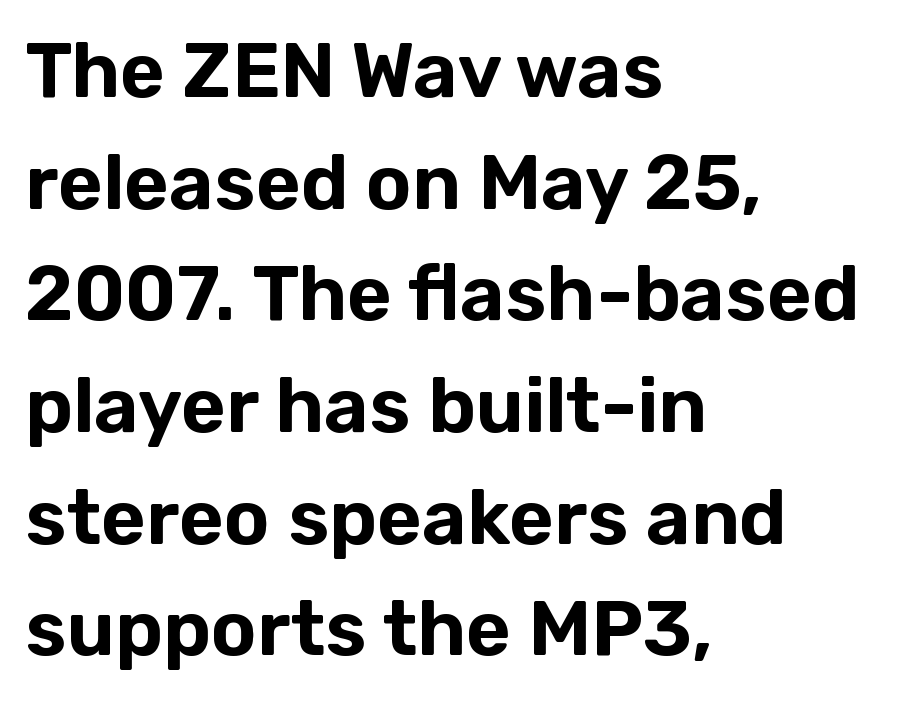
{"serif": "no", "italic": "no", "width": "normal", "stroke_contrast": "low", "x_height": "medium", "monospaced": "no", "underline": "no", "align": "left", "line_spacing": "normal", "line_spacing_ratio": 1.45, "letter_spacing": "normal", "letter_spacing_em": 0.0, "glyph_px": 77}
